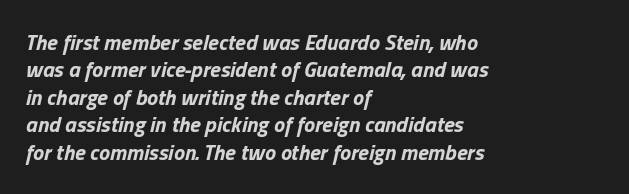
The image shows 22 px bold type, italic (leaning right); set left-aligned, normal line spacing (1.25x), normal letter spacing, not underlined.
